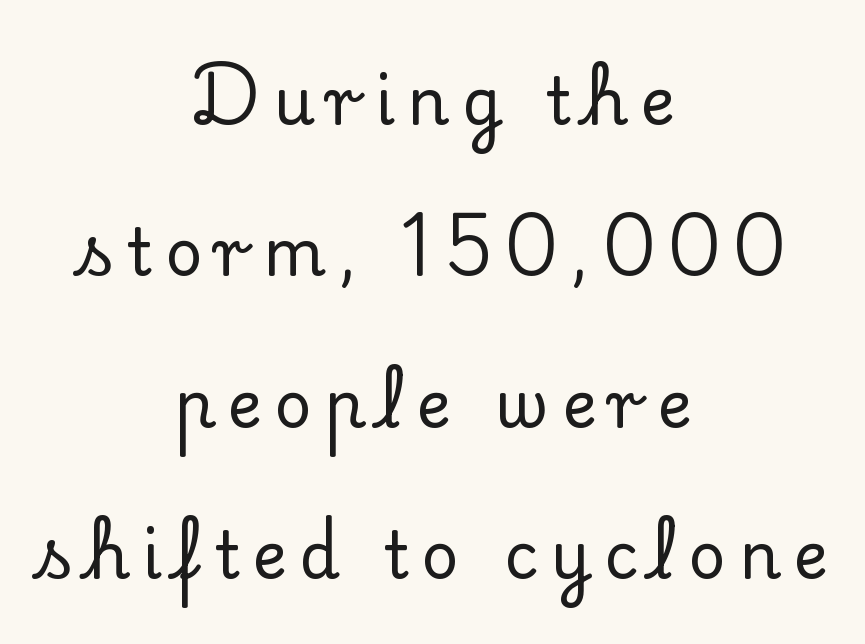
The image shows 65 px serif type, upright; set centered, loose line spacing (2.33x), not underlined; low stroke contrast and a small x-height.
